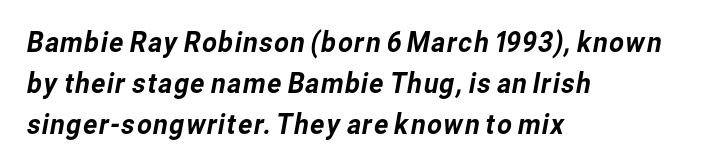
{"serif": "no", "width": "normal", "stroke_contrast": "low", "x_height": "medium", "monospaced": "no", "underline": "no", "align": "left", "line_spacing": "normal", "line_spacing_ratio": 1.41, "letter_spacing": "normal", "letter_spacing_em": 0.0, "glyph_px": 29}
